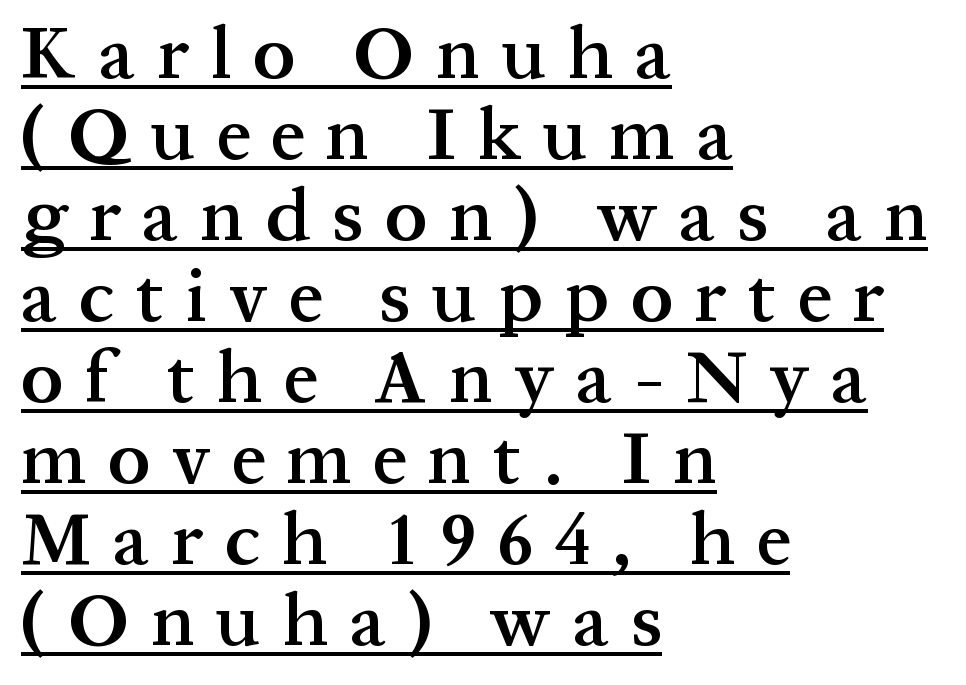
No italicization has been applied; the sample stays upright. Character widths vary here, with narrow letters taking less room than wide ones. Tightly led — the rows are bunched. The letters are semibold — heavier than regular but short of a full bold. A rule runs beneath these lines of type. Left-aligned paragraph, ragged on the right.
